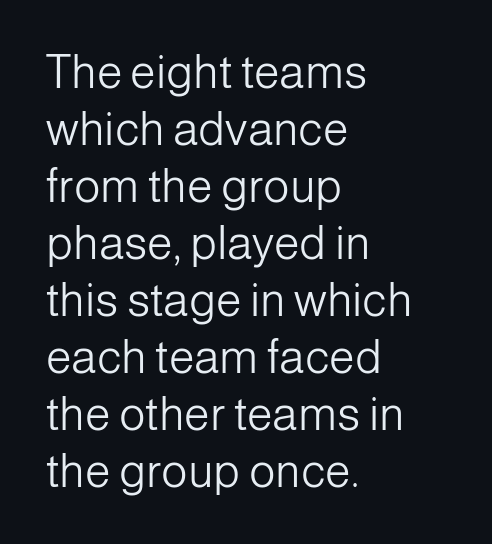
The image shows 46 px light sans-serif type, upright; set left-aligned, line spacing 1.24x, normal letter spacing, not underlined; low stroke contrast and a medium x-height.
